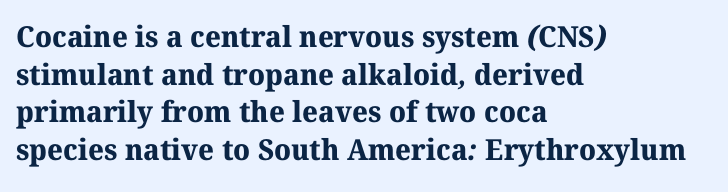
Nobody drew a line under any word here. The tracking reads as untouched default to a designer's eye. The font family rendered here belongs to the serif group. What weight is shown? A full bold with thick strokes. Reading down the column, the eye jumps a familiar distance to each next line.
